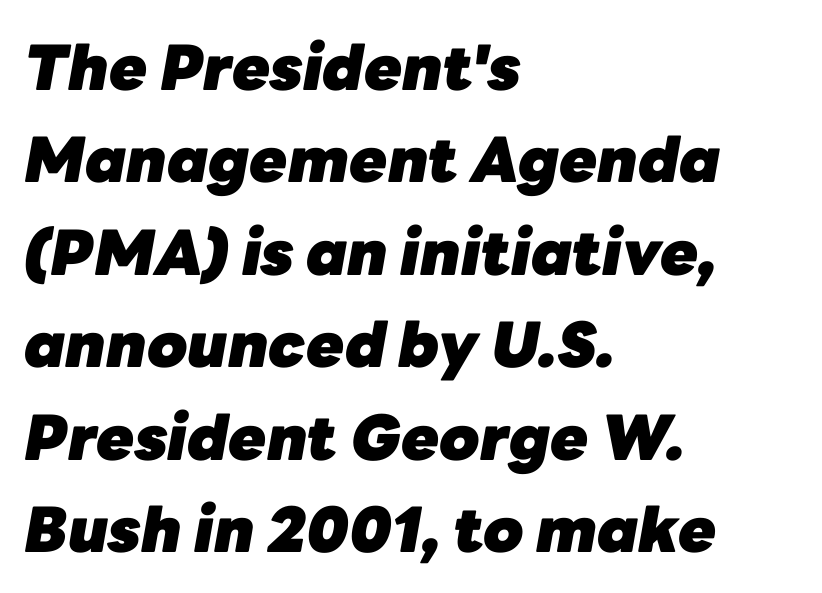
{"italic": "yes", "lean": "right", "slant_degrees": 10, "bold": "yes", "weight": "heavy", "width": "normal", "stroke_contrast": "low", "x_height": "medium", "monospaced": "no", "underline": "no", "align": "left", "line_spacing": "normal", "line_spacing_ratio": 1.49, "letter_spacing": "normal", "letter_spacing_em": 0.0, "glyph_px": 62}
